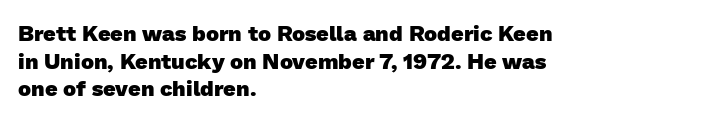
The foot of each line stays bare and open. The passage shown has conventional tracking throughout. Line spacing here is normal. A student would call this left alignment; a typographer would say flush left, rag right.
